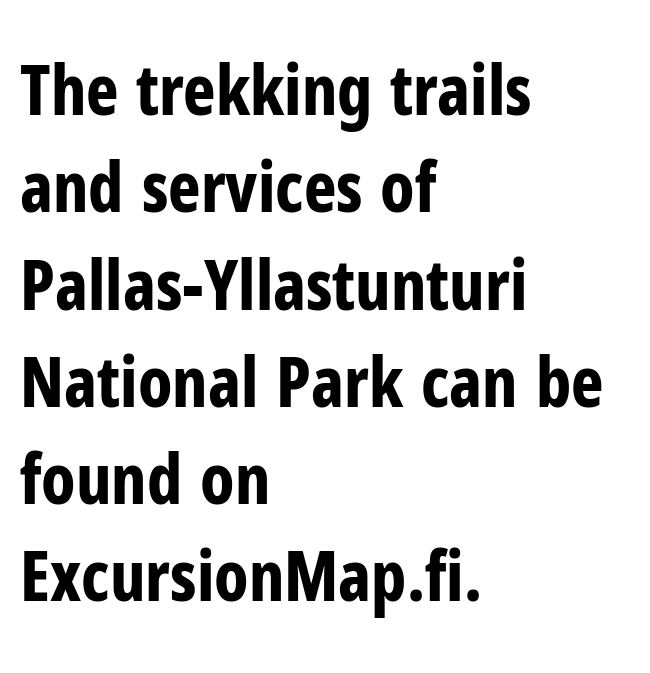
Q: Is the text bold? A: Yes.
Q: Is the text italic (slanted)? A: No, it is upright.
Q: Is the typeface a serif or a sans-serif typeface? A: Sans-serif.
Q: Is the text underlined? A: No.
Q: How is the paragraph aligned? A: Left-aligned.
Q: Is the spacing between letters normal or unusually wide? A: Normal.
Q: Is the spacing between lines tight, normal or loose? A: Normal.
Q: Width (condensed, normal, or wide)? A: Condensed.
Q: Stroke contrast? A: Low.
Q: x-height? A: Medium.
Q: Monospaced? A: No.
